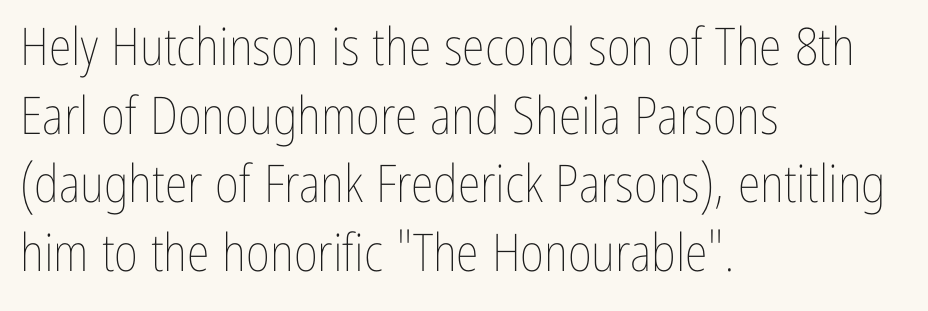
Between one letter and the next there's only the usual sliver of space. This sample keeps an unexceptional amount of space between lines. This is roman type, the default non-slanted kind. The strip under each line holds only bare page.
